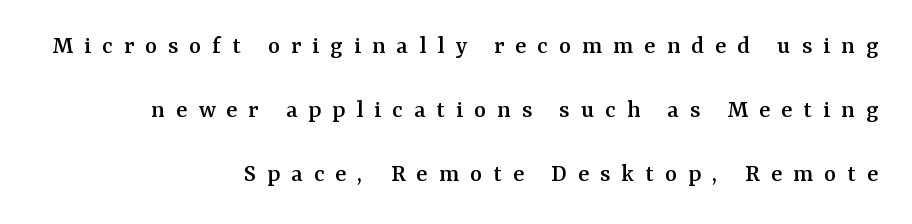
{"italic": "no", "underline": "no", "align": "right", "line_spacing": "loose", "line_spacing_ratio": 2.47, "letter_spacing": "wide", "letter_spacing_em": 0.42, "glyph_px": 26}
